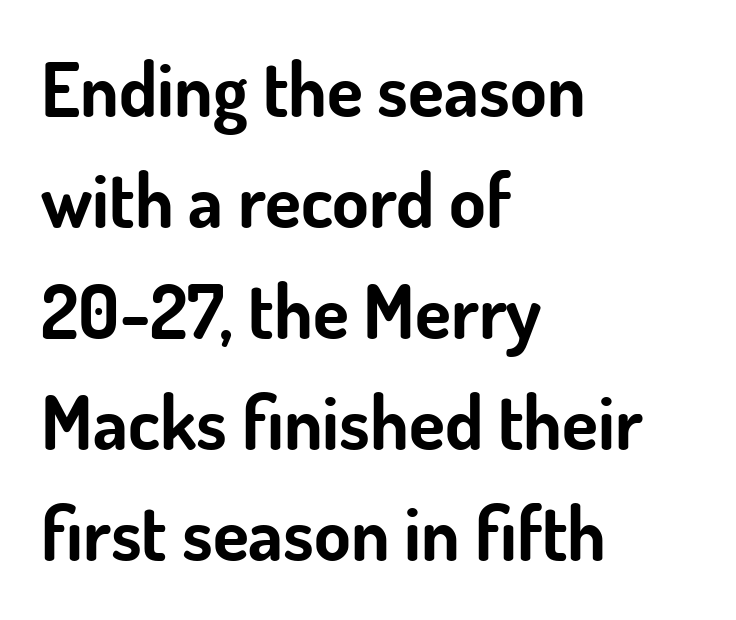
Proportional: the letters do not fall into vertical columns. Thick stems and heavy bowls — unmistakably bold. Regarding leading, the lines here are spaced in the standard way. Stroke terminals: plain, sans-serif. Students, note that the glyphs here touch the page at normal intervals.
